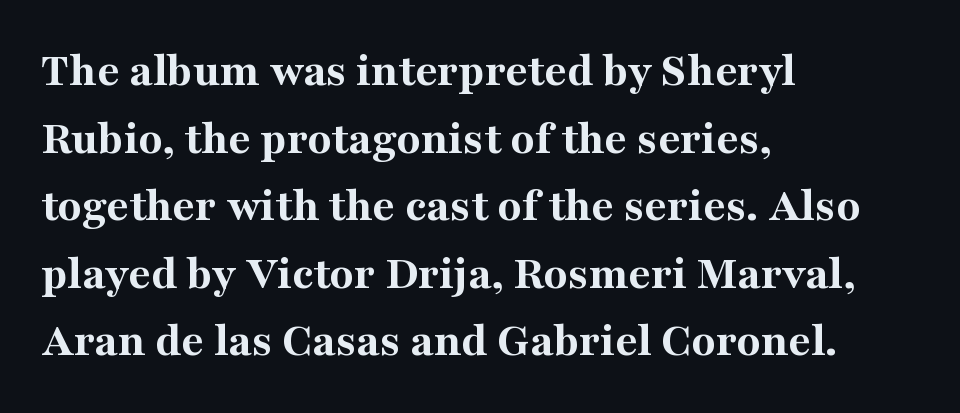
{"serif": "yes", "italic": "no", "bold": "yes", "weight": "bold", "width": "normal", "stroke_contrast": "medium", "x_height": "medium", "monospaced": "no", "underline": "no", "align": "left", "line_spacing": "normal", "line_spacing_ratio": 1.38, "letter_spacing": "normal", "letter_spacing_em": 0.0, "glyph_px": 49}
